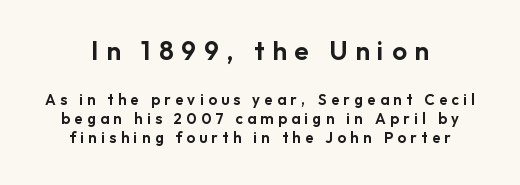
The image shows 26 px text type, upright; set normal line spacing (1.27x), unusually wide letter spacing (+0.3 em), not underlined; the first (top) block is 1.73x larger.
